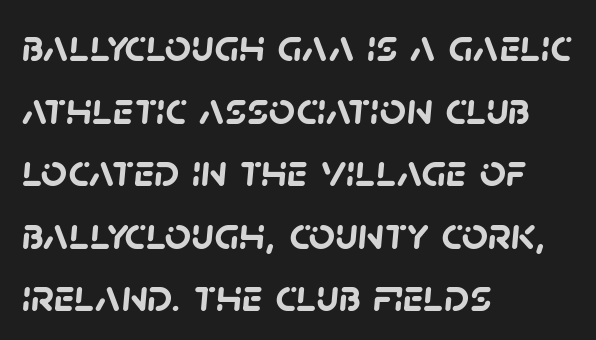
The image shows 46 px semibold sans-serif type; set left-aligned, normal line spacing (1.36x), normal letter spacing, not underlined; low stroke contrast and a large x-height.
